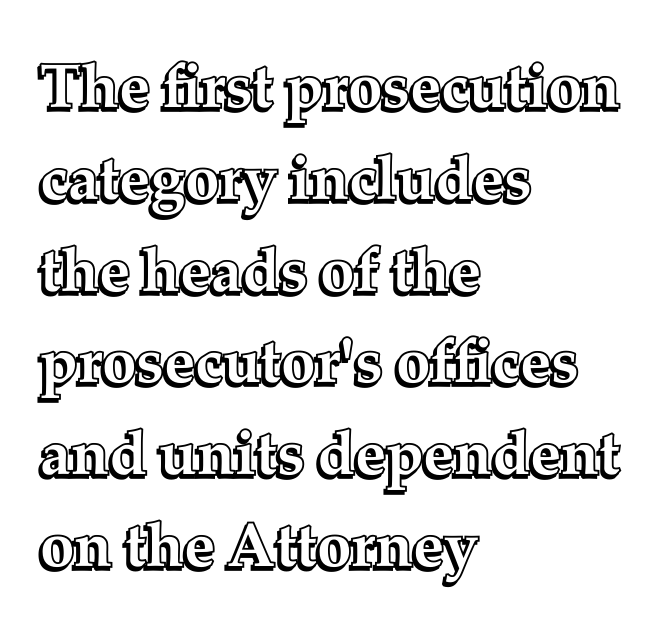
The image shows 62 px text type, upright; set left-aligned, normal line spacing (1.48x), normal letter spacing, not underlined; a medium x-height.
